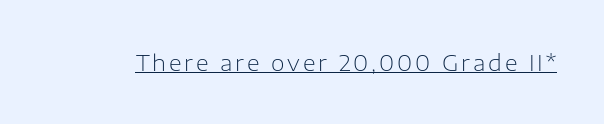
{"italic": "no", "bold": "no", "underline": "yes", "glyph_px": 22}
